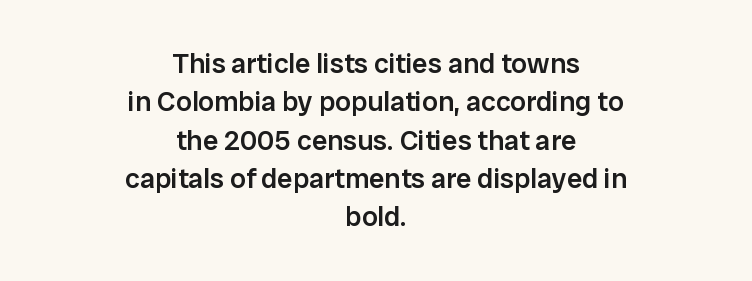
The image shows 28 px semibold sans-serif type, upright; set centered, normal line spacing (1.37x), normal letter spacing, not underlined; low stroke contrast and a medium x-height.
